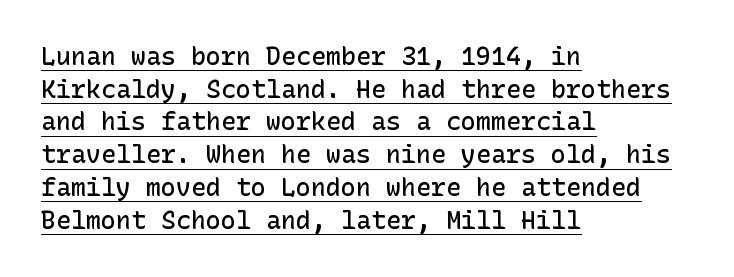
The image shows 25 px text type, upright; set left-aligned, normal line spacing (1.31x), normal letter spacing, underlined.
